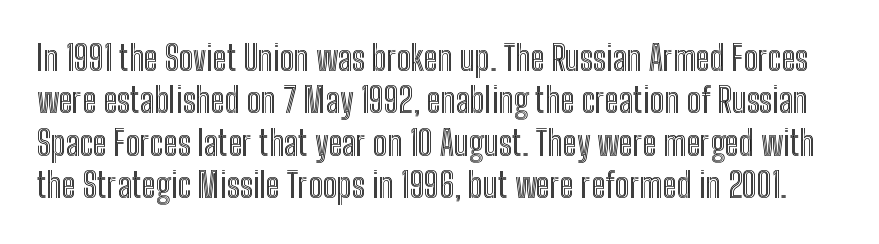
Whoever set this chose a conventional vertical rhythm. A typesetter would call this proportional, since set widths differ per character. Every character sits straight up, as roman type does. Check under the words: just untouched page. Is the letter spacing exaggerated? No — it looks like the ordinary default.
